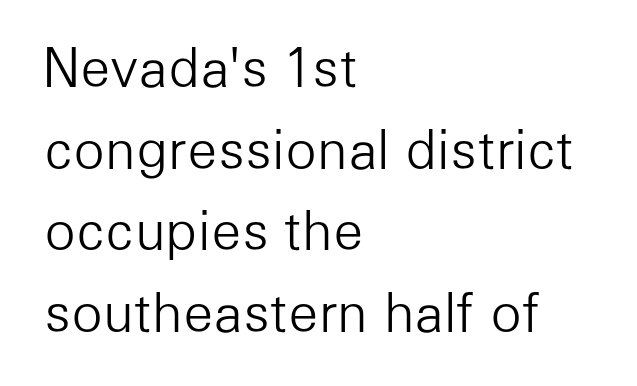
Compared with a centered layout, this one pins lines to the left instead. The type is set solid horizontally, with unmodified tracking. Classification — sans serif. The typesetting does not lean heavy: it is not bold.
